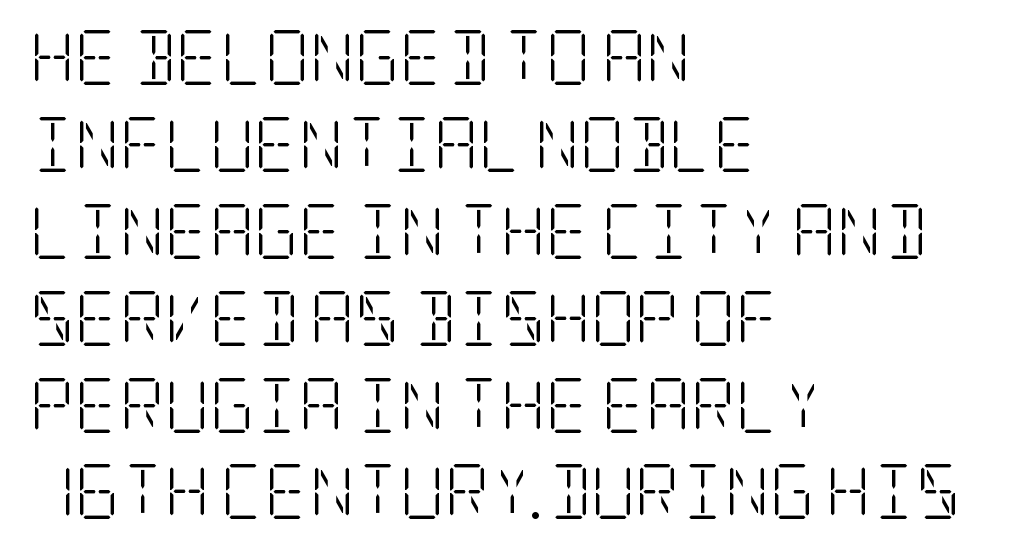
Q: Is the text bold? A: No.
Q: Is the text italic (slanted)? A: No, it is upright.
Q: Is the typeface a serif or a sans-serif typeface? A: Serif.
Q: Is the text underlined? A: No.
Q: How is the paragraph aligned? A: Left-aligned.
Q: Is the spacing between letters normal or unusually wide? A: Normal.
Q: Is the spacing between lines tight, normal or loose? A: Normal.
Q: Width (condensed, normal, or wide)? A: Condensed.
Q: Stroke contrast? A: Low.
Q: x-height? A: Large.
